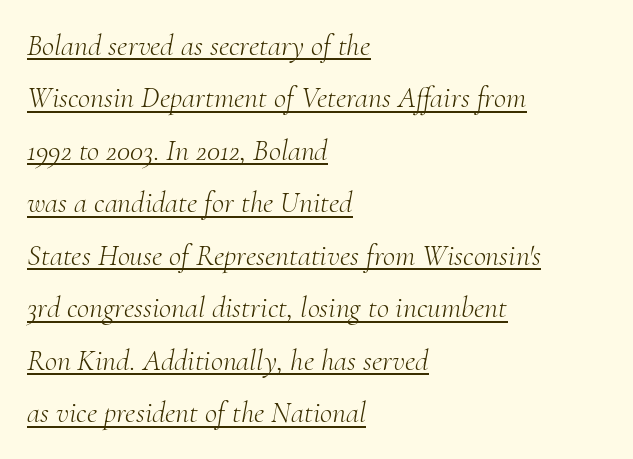
A typesetter would call this proportional, since set widths differ per character. This is oblique type, the kind used for emphasis or titles. Horizontal alignment here is leftward, the default for most running prose. There is no visible air inserted between adjacent glyphs. This is not heavy type; no bold has been used. Underlined type.
